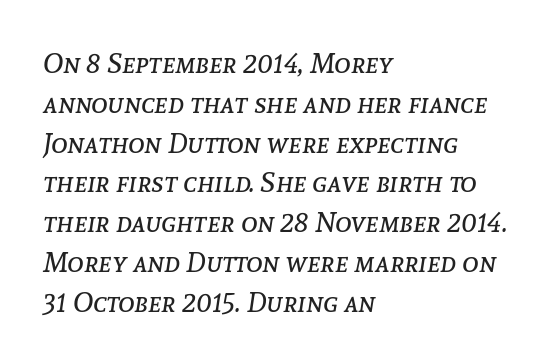
A bare baseline throughout the passage. The setting favours the left margin, as ordinary paragraphs usually do. The specimen reads as italic at a glance. These lines are rendered in a variable-pitch font. How would I describe the line gaps? Plain and ordinary. This sample uses plain, unmodified letter spacing.
